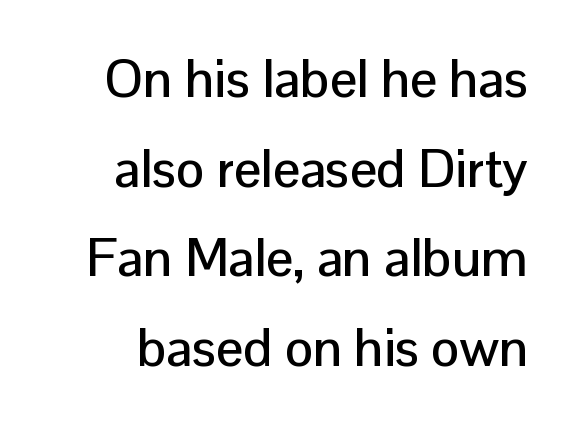
Tall strokes in this sample are plumb rather than angled. Is there much room between lines? A standard amount, neither cramped nor airy. Does the type have serifs? No, each stem ends abruptly. Observe the ordinary spacing: letters are neighbours, not strangers.
